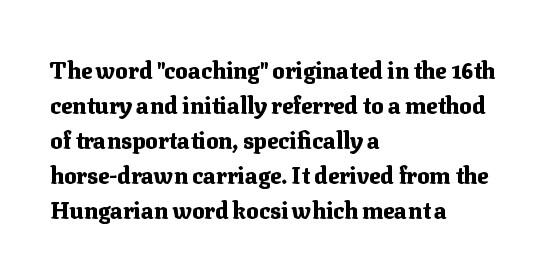
The image shows 23 px bold type, upright; set left-aligned, normal line spacing (1.52x), normal letter spacing, not underlined.
